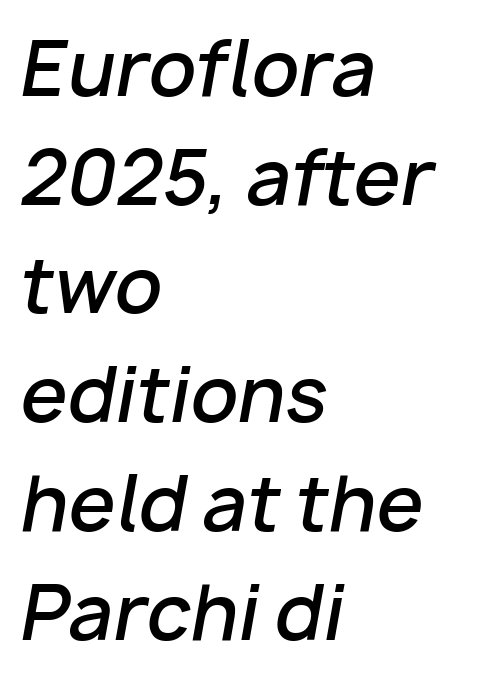
The image shows 75 px semibold type, italic (leaning right); set left-aligned, normal line spacing (1.45x), normal letter spacing, not underlined; low stroke contrast and a medium x-height.
